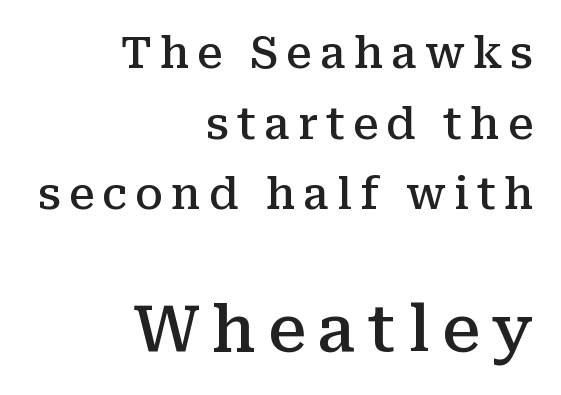
Q: Is the text bold? A: Semi-bold.
Q: Is the text italic (slanted)? A: No, it is upright.
Q: Is the typeface a serif or a sans-serif typeface? A: Serif.
Q: Is the text underlined? A: No.
Q: How is the paragraph aligned? A: Right-aligned.
Q: Is the spacing between lines tight, normal or loose? A: Normal.
Q: Which block of text is set in a larger size, the first (top) or the second (bottom)? A: The second (bottom) one.
Q: Width (condensed, normal, or wide)? A: Normal.
Q: Stroke contrast? A: Medium.
Q: x-height? A: Medium.
Q: Monospaced? A: No.
